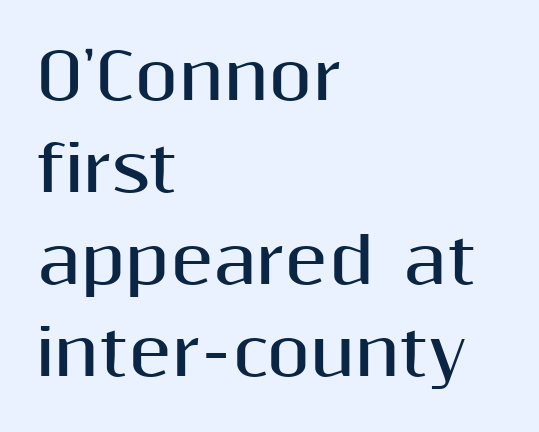
Q: Is the text bold? A: Yes.
Q: Is the text italic (slanted)? A: No, it is upright.
Q: Is the typeface a serif or a sans-serif typeface? A: Sans-serif.
Q: Is the text underlined? A: No.
Q: How is the paragraph aligned? A: Left-aligned.
Q: Is the spacing between letters normal or unusually wide? A: Normal.
Q: Is the spacing between lines tight, normal or loose? A: Normal.
Q: Width (condensed, normal, or wide)? A: Normal.
Q: Stroke contrast? A: Medium.
Q: x-height? A: Medium.
Q: Monospaced? A: No.
